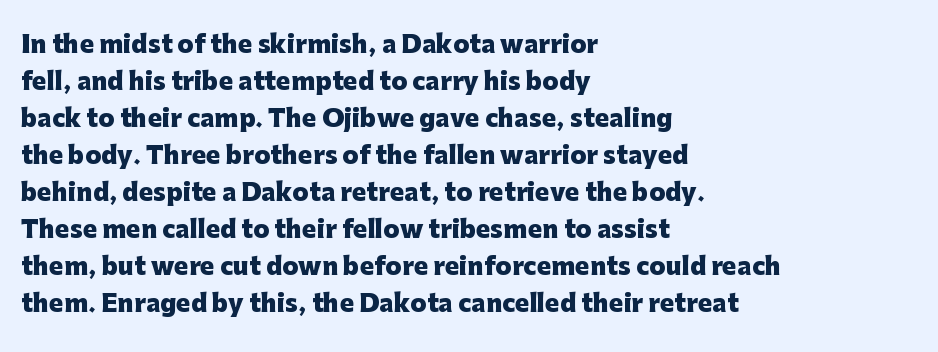
These lines sit exactly where default settings would place them. Descenders are the only things crossing below the line. As a designer I'd log this as weight 700, bold. Where is the straight margin? On the left. The axis of the letterforms is exactly vertical. No extra tracking has been applied to these lines.
